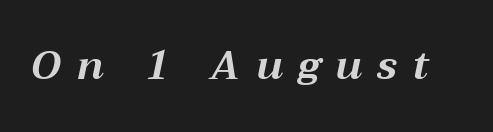
The image shows 40 px bold type, italic (leaning right); set unusually wide letter spacing (+0.39 em), not underlined; medium stroke contrast and a medium x-height.
